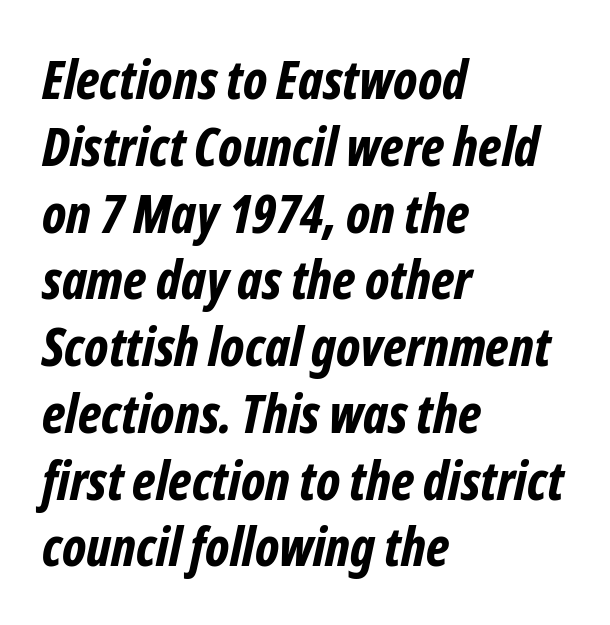
{"italic": "yes", "lean": "right", "slant_degrees": 12, "bold": "yes", "weight": "bold", "width": "condensed", "stroke_contrast": "low", "x_height": "medium", "monospaced": "no", "underline": "no", "align": "left", "line_spacing": "normal", "line_spacing_ratio": 1.26, "letter_spacing": "normal", "letter_spacing_em": 0.0, "glyph_px": 53}
